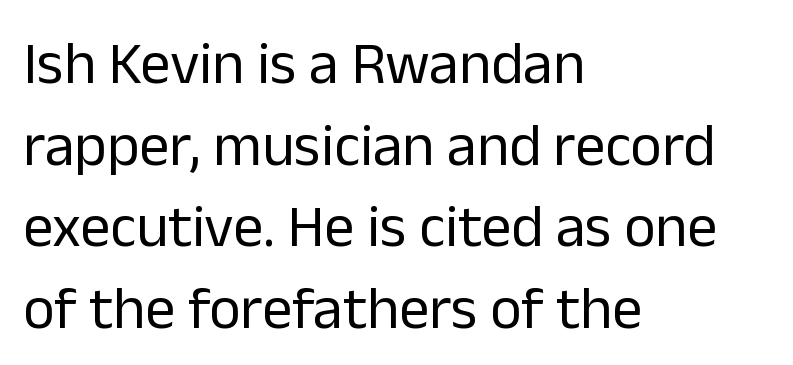
The image shows 60 px regular-weight sans-serif type, upright; set left-aligned, normal line spacing (1.36x), normal letter spacing, not underlined; low stroke contrast and a medium x-height.
